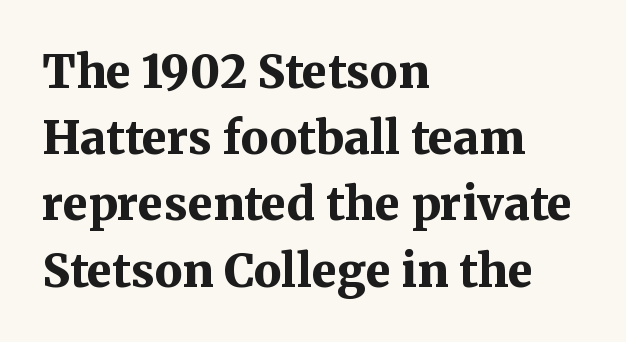
{"serif": "yes", "italic": "no", "bold": "yes", "weight": "bold", "width": "normal", "stroke_contrast": "medium", "x_height": "medium", "monospaced": "no", "underline": "no", "align": "left", "line_spacing": "normal", "line_spacing_ratio": 1.44, "letter_spacing": "normal", "letter_spacing_em": 0.0, "glyph_px": 46}
